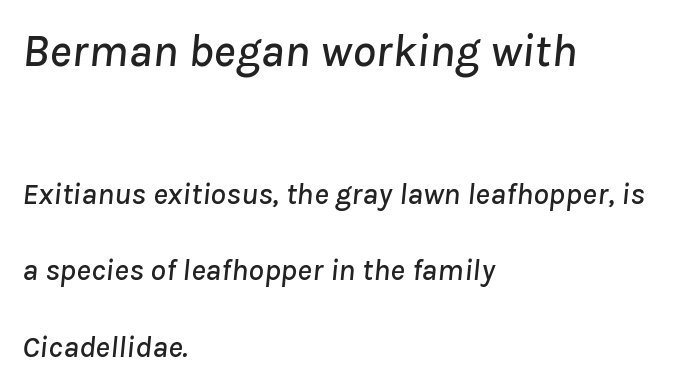
Q: Is the text italic (slanted)? A: Yes, it leans right by about 8 degrees.
Q: Is the text underlined? A: No.
Q: How is the paragraph aligned? A: Left-aligned.
Q: Is the spacing between letters normal or unusually wide? A: Normal.
Q: Is the spacing between lines tight, normal or loose? A: Loose.
Q: Which block of text is set in a larger size, the first (top) or the second (bottom)? A: The first (top) one.
Q: Width (condensed, normal, or wide)? A: Normal.
Q: Stroke contrast? A: Low.
Q: x-height? A: Medium.
Q: Monospaced? A: No.
